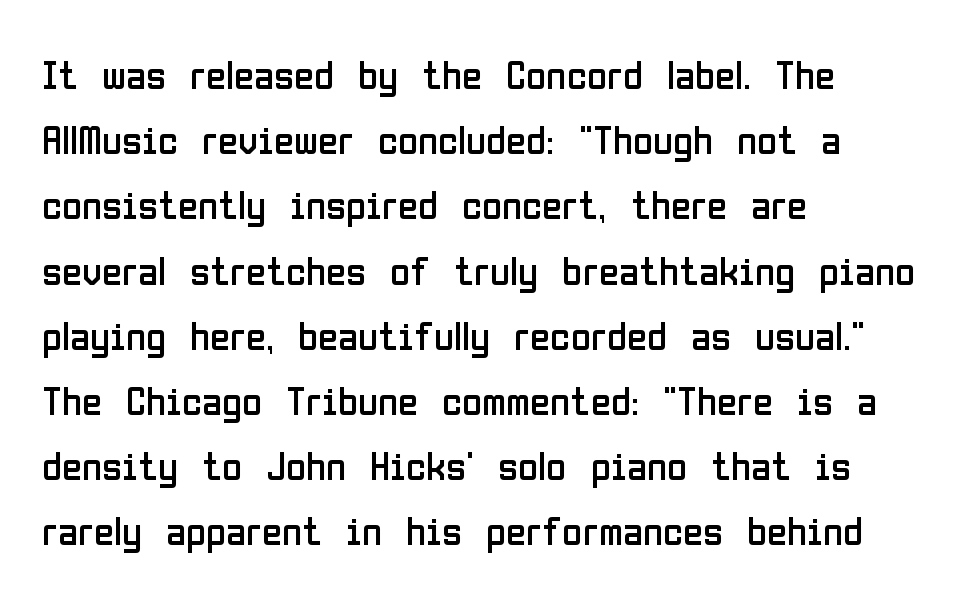
{"serif": "no", "italic": "no", "bold": "no", "weight": "regular", "width": "condensed", "stroke_contrast": "low", "x_height": "medium", "monospaced": "no", "underline": "no", "align": "left", "line_spacing": "normal", "line_spacing_ratio": 1.59, "letter_spacing": "normal", "letter_spacing_em": 0.0, "glyph_px": 41}
